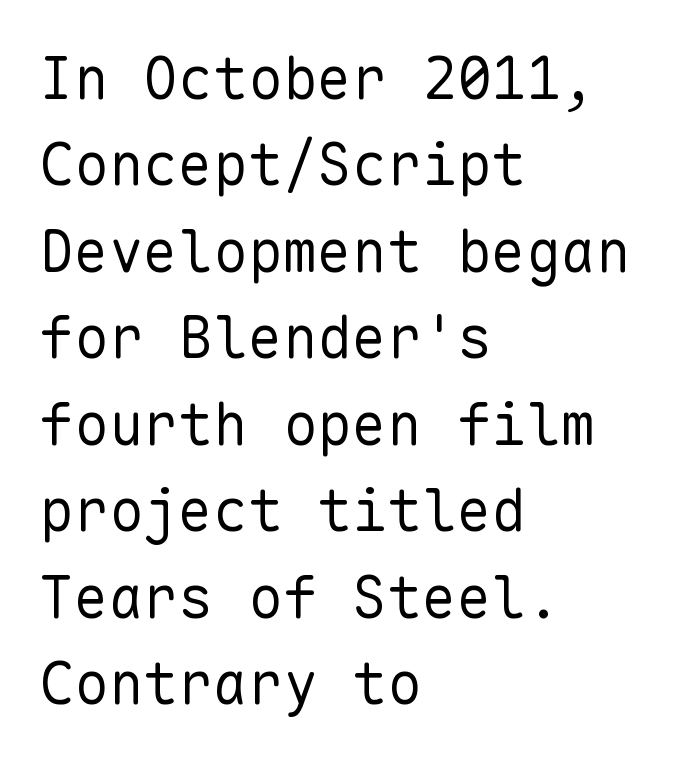
Is this a sans? Yes — the strokes have no serifs. Compared with typical body copy, the letter spacing here is the same. These lines were composed using upright roman letters. All the whitespace from short lines collects on the right. Descender tails drop into unmarked territory. A quiet, ordinary-to-light weight characterises the typeface.
